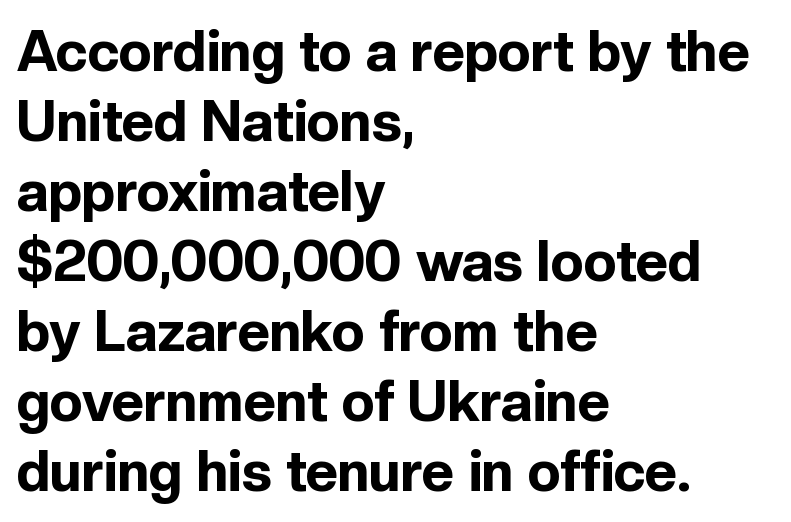
Words appear dense and cohesive because spacing is normal. When letters stand straight like this, we call the style roman or upright. The sample has been set heavy, in full bold. Serif or sans? Sans — the stroke terminals are bare. The gap between lines stays unmarked.
